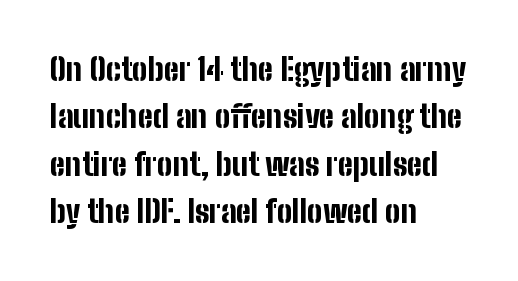
Here the designer chose a conventional face with non-uniform glyph widths. The text block is weighted toward the left margin, trailing off unevenly rightward. You could call the tracking neutral — neither tight nor loose. Nobody drew a line under any word here. Each new line begins a customary step beneath the previous one.
